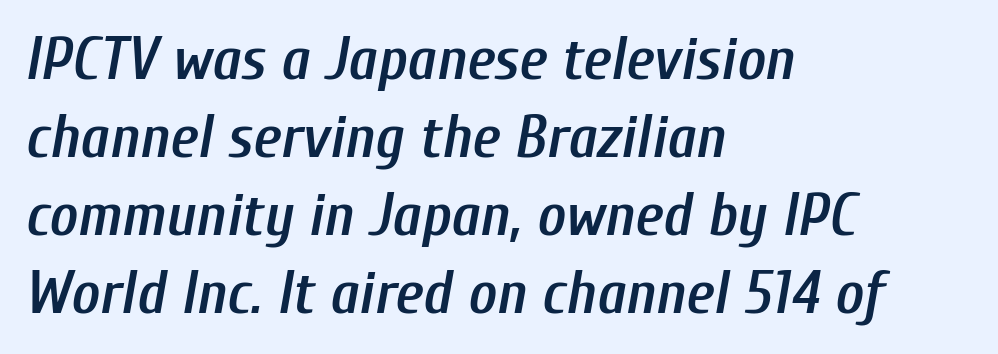
Q: Is the text bold? A: Semi-bold.
Q: Is the text italic (slanted)? A: Yes, it leans right by about 10 degrees.
Q: Is the text underlined? A: No.
Q: How is the paragraph aligned? A: Left-aligned.
Q: Is the spacing between letters normal or unusually wide? A: Normal.
Q: Is the spacing between lines tight, normal or loose? A: Normal.
Q: Width (condensed, normal, or wide)? A: Condensed.
Q: Stroke contrast? A: Low.
Q: x-height? A: Medium.
Q: Monospaced? A: No.
